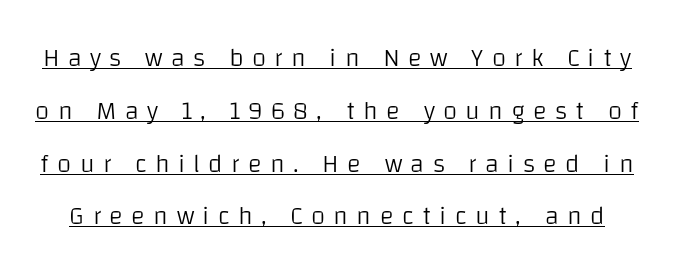
{"italic": "no", "bold": "no", "underline": "yes", "line_spacing": "loose", "line_spacing_ratio": 2.03, "letter_spacing": "wide", "letter_spacing_em": 0.32, "glyph_px": 26}
